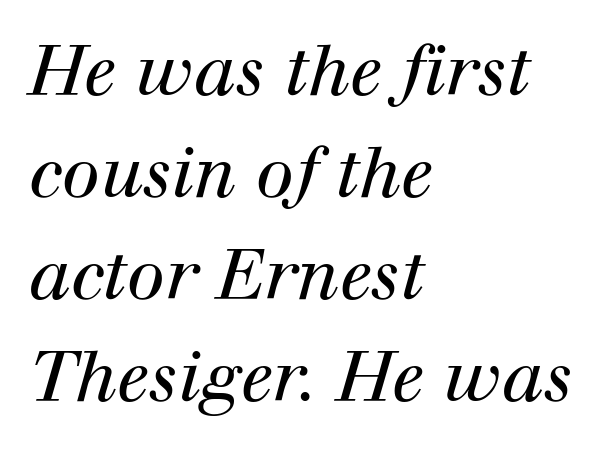
Each word holds together tightly as a unit, with standard inter-letter gaps. The rendering applies a slant to the glyphs. Note the varied advance widths — an 'i' is clearly narrower than an 'm'. A normal amount of white space separates one row of letters from the next. Typeset ragged right — the left edge is the straight one. Bare-footed words on every line.
